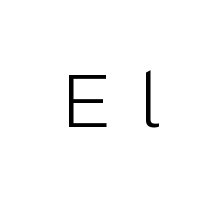
{"serif": "no", "italic": "no", "bold": "no", "weight": "light", "width": "normal", "stroke_contrast": "low", "x_height": "medium", "monospaced": "no", "underline": "no", "letter_spacing": "wide", "letter_spacing_em": 0.4, "glyph_px": 74}
